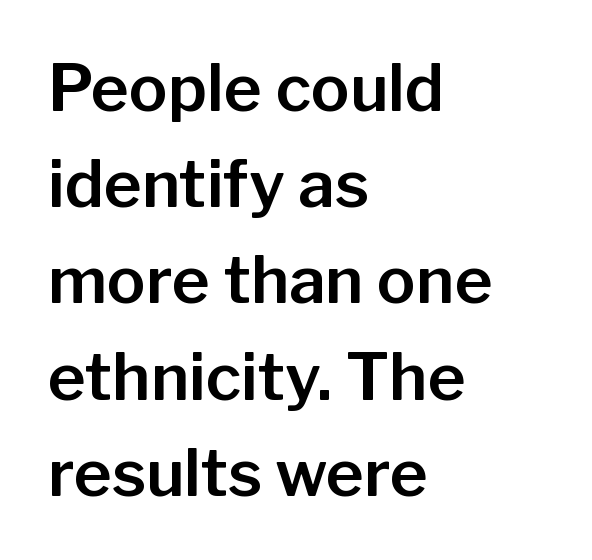
{"serif": "no", "italic": "no", "width": "normal", "stroke_contrast": "low", "x_height": "medium", "monospaced": "no", "underline": "no", "align": "left", "line_spacing": "normal", "line_spacing_ratio": 1.48, "letter_spacing": "normal", "letter_spacing_em": 0.0, "glyph_px": 65}
